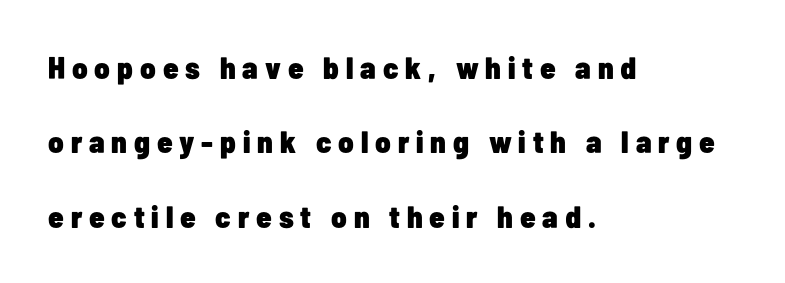
These lines are set flush left with a ragged right edge. Heavy, bold letterforms. The rendering uses natural spacing where letterforms have individual widths. Nope, no serifs anywhere on these letters. Line spacing here is loose. The tracking jumps out immediately: characters are airy and widely separated.
